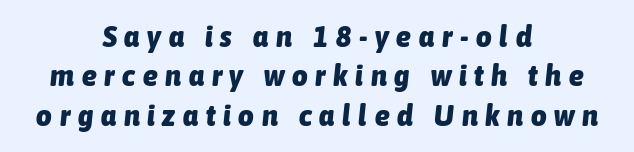
The image shows 30 px heavy, condensed type, italic (leaning right); set centered, normal line spacing (1.31x), unusually wide letter spacing (+0.26 em), not underlined; low stroke contrast and a medium x-height.
